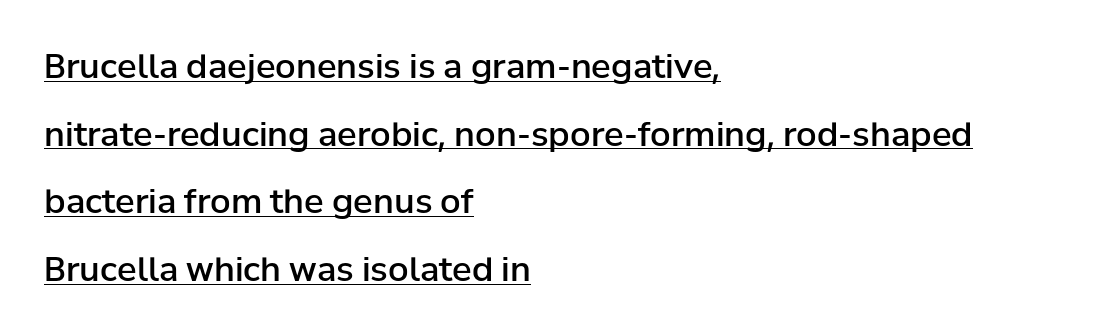
The image shows 33 px semibold sans-serif type, upright; set left-aligned, loose line spacing (2.05x), normal letter spacing, underlined; low stroke contrast and a medium x-height.
